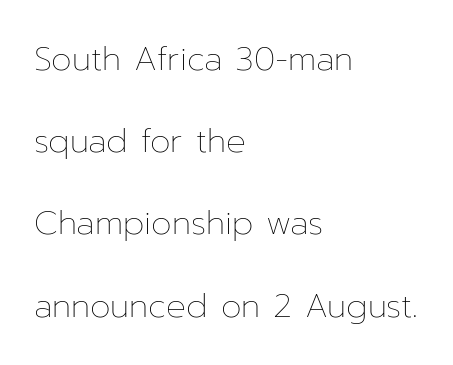
{"italic": "no", "bold": "no", "weight": "thin", "width": "normal", "stroke_contrast": "low", "x_height": "medium", "monospaced": "no", "underline": "no", "align": "left", "line_spacing": "loose", "line_spacing_ratio": 2.49, "letter_spacing": "normal", "letter_spacing_em": 0.0, "glyph_px": 33}
